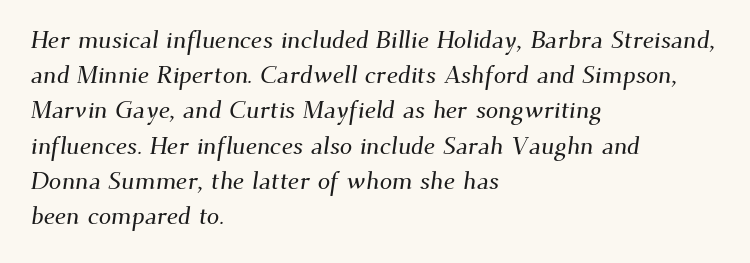
Notice how the passage keeps a crisp vertical edge on the left only. Glance below the letters and you will spot only blank space. Letter spacing: default. One glance says typical: line gaps are just what's usual.
